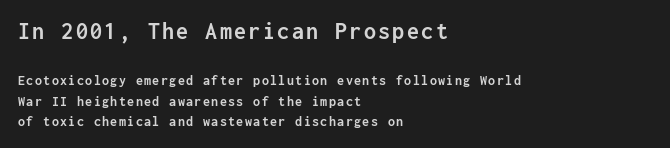
The image shows 24 px bold type, upright; set left-aligned, normal line spacing (1.46x), not underlined; the first (top) block is 1.71x larger.
